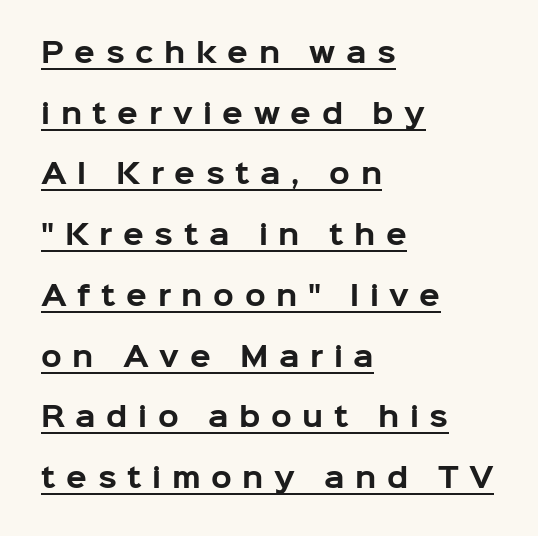
Interline gaps are noticeably wide in this sample. The typesetter chose a ragged-right arrangement here. A rule runs beneath these lines of type. The passage shown has open, widely tracked lettering throughout. Rendered with straight, roman letterforms. Typesetter's note: full bold, strokes at maximum text heaviness.
